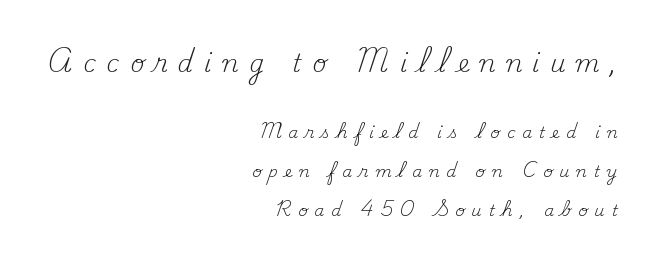
Someone cranked the tracking dial way up on this one. The first block has been scaled up relative to the second. These lines stand farther apart than default settings would place them. One-word summary of the alignment: right. Stems here are at most as thick as an everyday book face.
